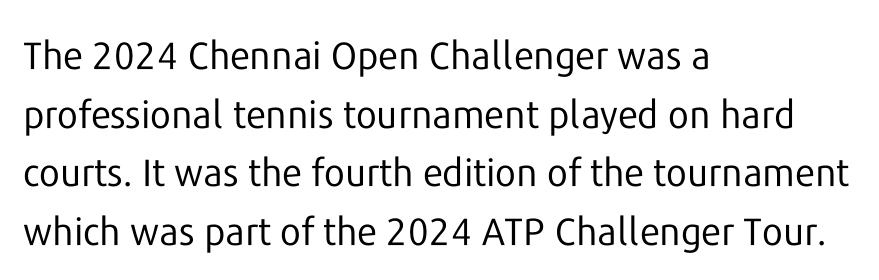
{"serif": "no", "italic": "no", "bold": "no", "weight": "regular", "width": "normal", "stroke_contrast": "low", "x_height": "medium", "monospaced": "no", "underline": "no", "align": "left", "line_spacing": "normal", "line_spacing_ratio": 1.54, "letter_spacing": "normal", "letter_spacing_em": 0.0, "glyph_px": 38}
